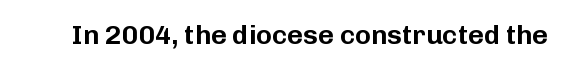
The image shows 27 px text type, upright; set normal letter spacing, not underlined.
